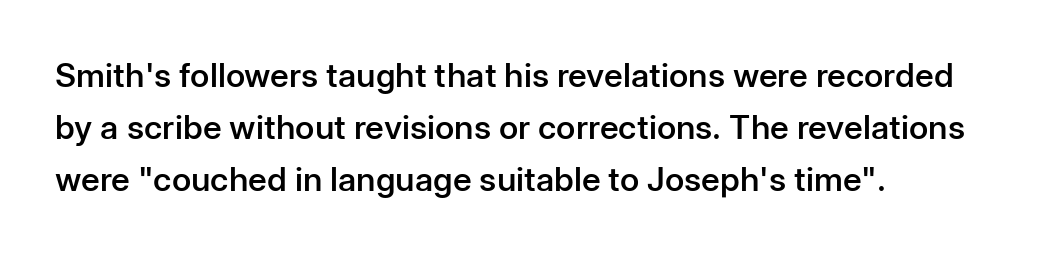
You can tell it's not italic because the verticals are truly vertical. Character widths vary here, with narrow letters taking less room than wide ones. Is there much room between lines? A standard amount, neither cramped nor airy. Plain, unruled lines of type. Typesetter's note: demi weight, one step under bold.
